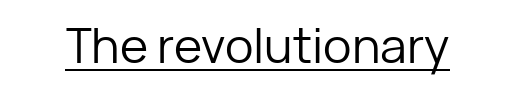
Stems here are at most as thick as an everyday book face. Typographically, this falls in the sans-serif category. Students, note that the glyphs here touch the page at normal intervals. Students, observe the line beneath the letters — that is underlining.
